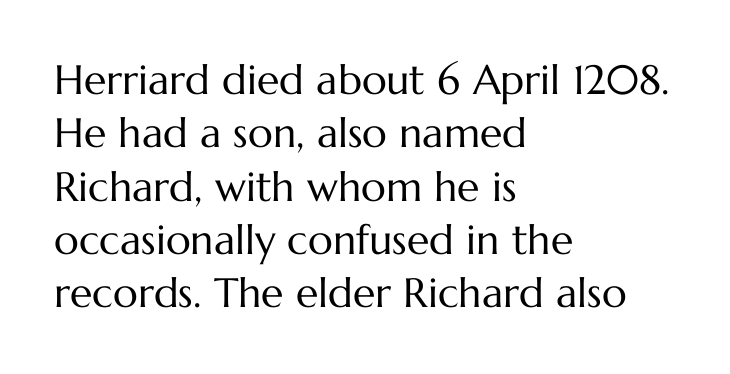
The image shows 41 px regular-weight type, upright; set left-aligned, normal line spacing (1.3x), normal letter spacing, not underlined; medium stroke contrast and a medium x-height.
